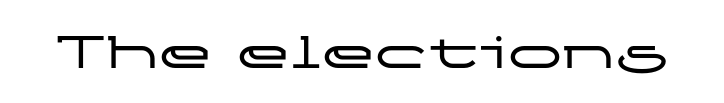
Honestly, the letter spacing is just normal — you wouldn't notice it. The face used here is a sans, in the tradition of grotesques and geometrics. The glyphs are unaccompanied by any horizontal stroke below them. Vertical strokes here are truly vertical.
